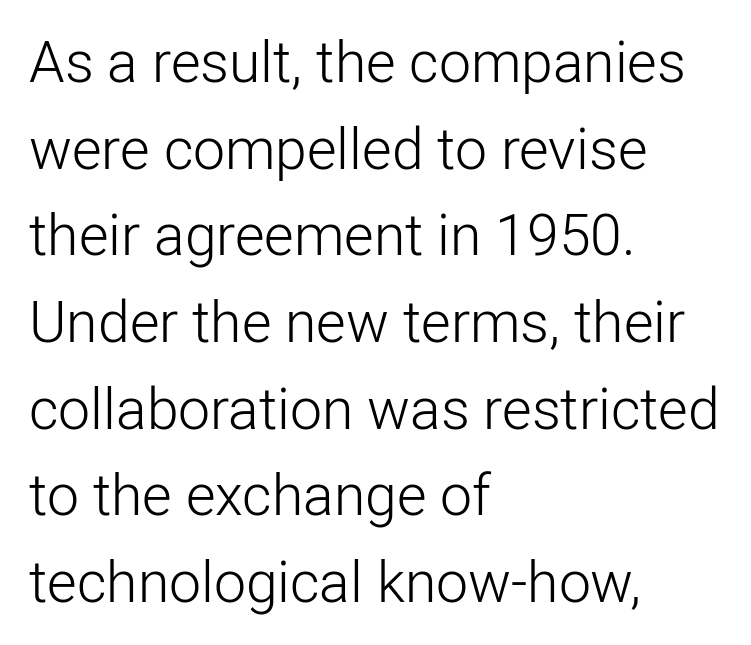
{"serif": "no", "italic": "no", "bold": "no", "weight": "light", "width": "normal", "stroke_contrast": "low", "x_height": "medium", "monospaced": "no", "underline": "no", "align": "left", "line_spacing": "normal", "line_spacing_ratio": 1.52, "letter_spacing": "normal", "letter_spacing_em": 0.0, "glyph_px": 57}
